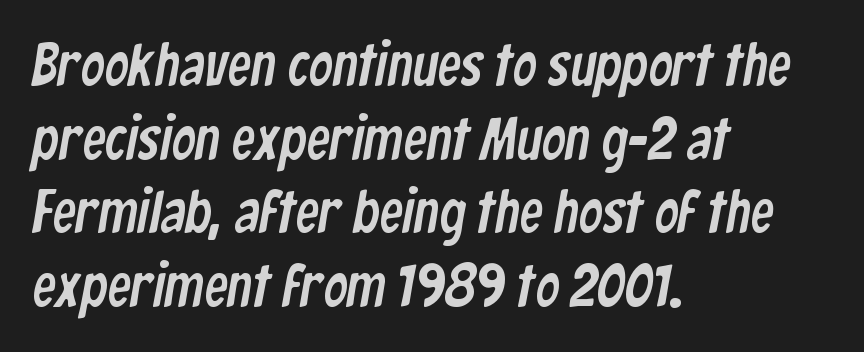
The image shows 59 px condensed sans-serif type; set left-aligned, normal line spacing (1.25x), normal letter spacing, not underlined; low stroke contrast and a medium x-height.
